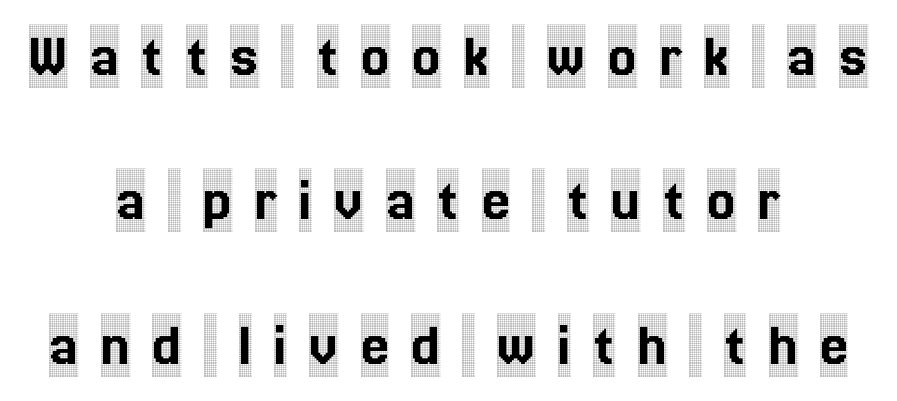
The letters stand straight up with perfectly vertical stems. Letterform terminals end in serifs throughout the passage. Leading: increased. Layout note: lines centered. Here the designer chose a conventional face with non-uniform glyph widths. Honestly, there is no underline to notice here at all.
